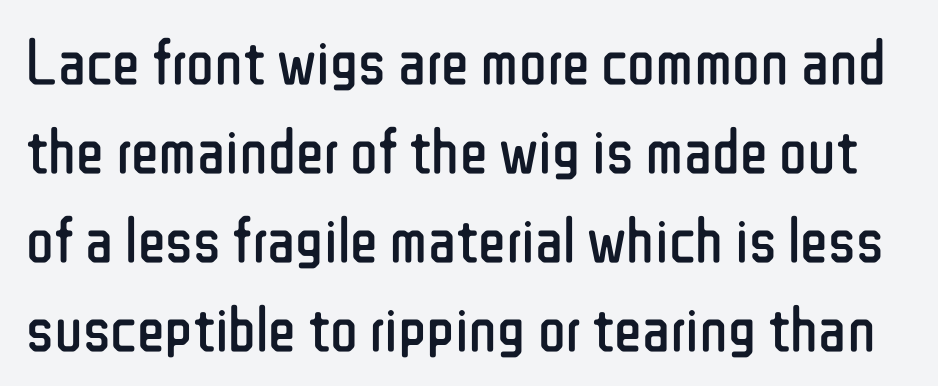
Q: Is the text bold? A: No.
Q: Is the text italic (slanted)? A: No, it is upright.
Q: Is the typeface a serif or a sans-serif typeface? A: Sans-serif.
Q: Is the text underlined? A: No.
Q: Is the spacing between letters normal or unusually wide? A: Normal.
Q: Is the spacing between lines tight, normal or loose? A: Normal.
Q: Width (condensed, normal, or wide)? A: Condensed.
Q: Stroke contrast? A: Low.
Q: x-height? A: Medium.
Q: Monospaced? A: No.
